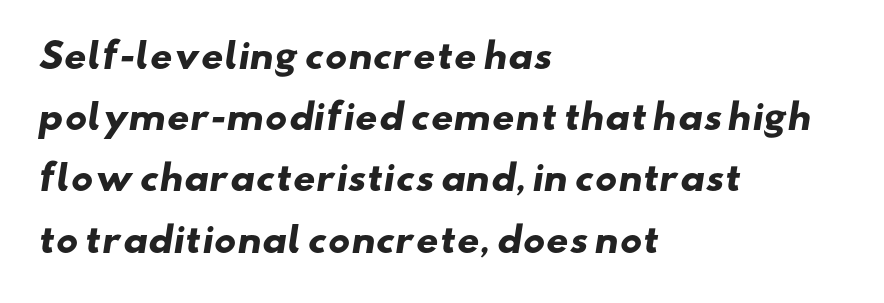
Q: Is the text bold? A: Yes.
Q: Is the typeface a serif or a sans-serif typeface? A: Sans-serif.
Q: Is the text underlined? A: No.
Q: How is the paragraph aligned? A: Left-aligned.
Q: Is the spacing between letters normal or unusually wide? A: Normal.
Q: Width (condensed, normal, or wide)? A: Wide.
Q: Stroke contrast? A: Low.
Q: x-height? A: Small.
Q: Monospaced? A: No.
